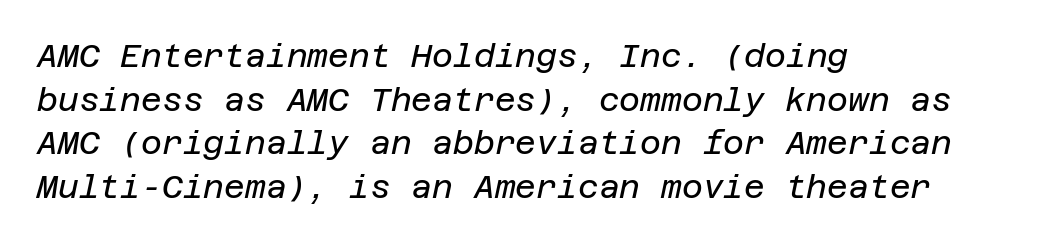
{"italic": "yes", "lean": "right", "slant_degrees": 12, "bold": "no", "weight": "regular", "width": "normal", "stroke_contrast": "low", "x_height": "large", "underline": "no", "align": "left", "line_spacing": "normal", "line_spacing_ratio": 1.36, "letter_spacing": "normal", "letter_spacing_em": 0.0, "glyph_px": 32}
